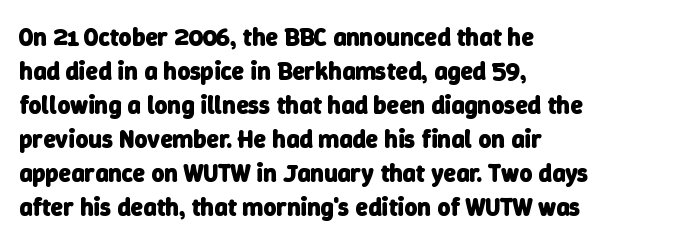
Q: Is the text bold? A: Yes.
Q: Is the text underlined? A: No.
Q: How is the paragraph aligned? A: Left-aligned.
Q: Is the spacing between letters normal or unusually wide? A: Normal.
Q: Is the spacing between lines tight, normal or loose? A: Normal.
